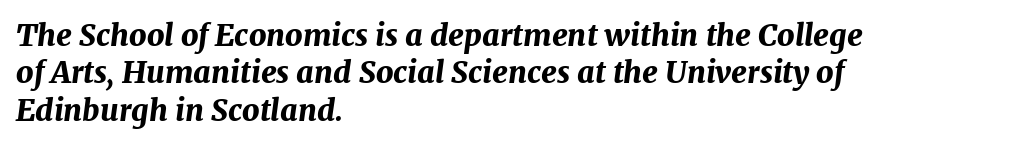
{"italic": "yes", "lean": "right", "slant_degrees": 7, "bold": "yes", "weight": "bold", "width": "normal", "stroke_contrast": "medium", "x_height": "medium", "monospaced": "no", "underline": "no", "align": "left", "line_spacing": "normal", "line_spacing_ratio": 1.25, "letter_spacing": "normal", "letter_spacing_em": 0.0, "glyph_px": 30}
